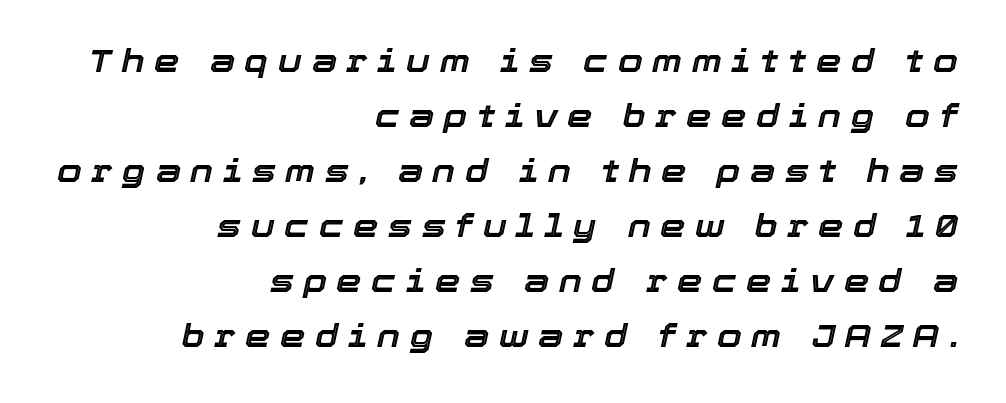
When letters slant like this, we call the style italic. The passage is arranged like a letterhead date or caption credit — flush right. The passage shown is not underscored anywhere. Characters follow at a spacing far wider than the type designer built in. The rendering uses natural spacing where letterforms have individual widths.
